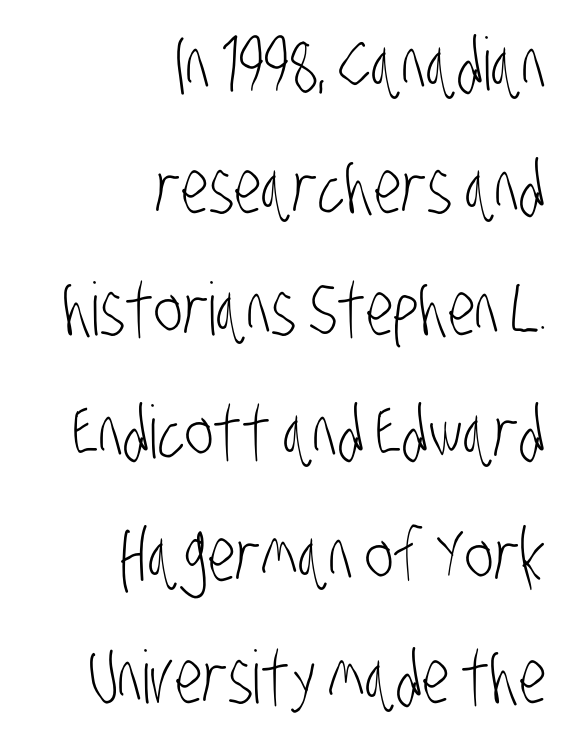
The image shows 73 px light, condensed sans-serif type; set right-aligned, normal line spacing (1.68x), normal letter spacing, not underlined; low stroke contrast and a large x-height.
